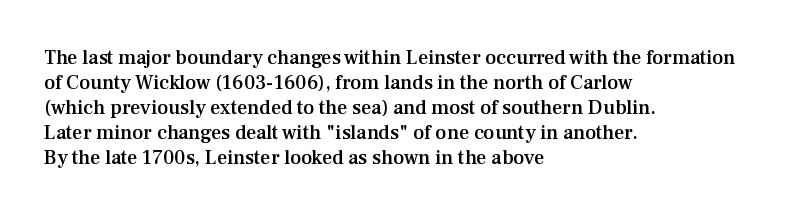
{"italic": "no", "bold": "semi", "underline": "no", "align": "left", "line_spacing": "normal", "line_spacing_ratio": 1.25, "letter_spacing": "normal", "letter_spacing_em": 0.0, "glyph_px": 20}
